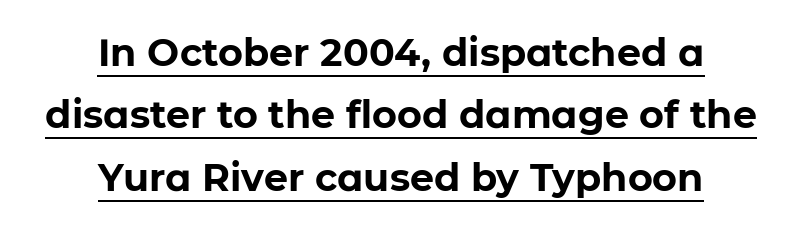
The image shows 38 px bold sans-serif type, upright; set centered, normal line spacing (1.64x), normal letter spacing, underlined; low stroke contrast and a medium x-height.
